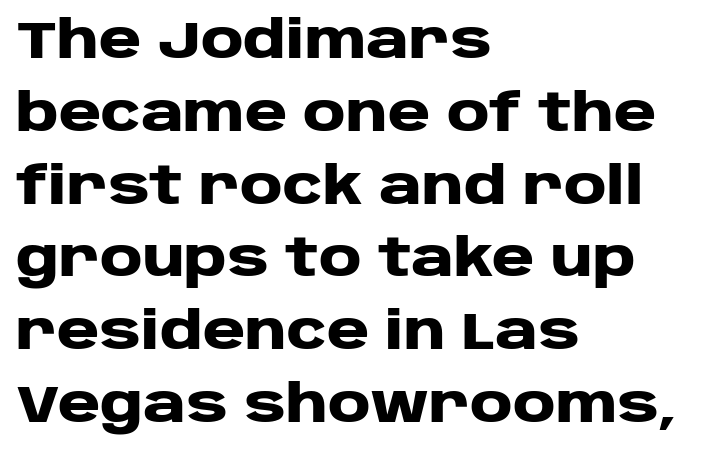
The image shows 52 px heavy, wide sans-serif type, upright; set left-aligned, normal line spacing (1.4x), normal letter spacing, not underlined; low stroke contrast and a large x-height.
